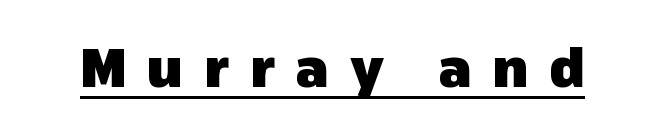
A sans-serif font was chosen for this passage. Someone cranked the tracking dial way up on this one. The sample has been set heavy, in full bold. Proportional: the letters do not fall into vertical columns. Students, observe the line beneath the letters — that is underlining.
